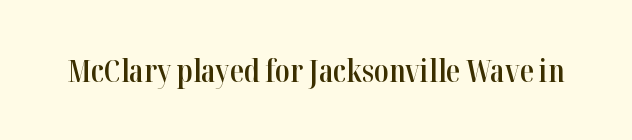
Q: Is the text bold? A: Semi-bold.
Q: Is the text italic (slanted)? A: No, it is upright.
Q: Is the typeface a serif or a sans-serif typeface? A: Serif.
Q: Is the text underlined? A: No.
Q: Is the spacing between letters normal or unusually wide? A: Normal.
Q: Width (condensed, normal, or wide)? A: Condensed.
Q: Stroke contrast? A: High.
Q: x-height? A: Medium.
Q: Monospaced? A: No.
